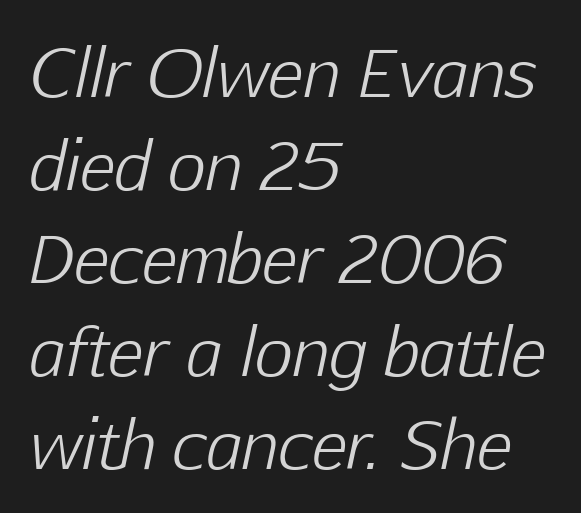
{"italic": "yes", "lean": "right", "slant_degrees": 12, "bold": "no", "weight": "light", "width": "normal", "stroke_contrast": "low", "x_height": "medium", "monospaced": "no", "underline": "no", "align": "left", "line_spacing": "normal", "line_spacing_ratio": 1.41, "letter_spacing": "normal", "letter_spacing_em": 0.0, "glyph_px": 66}
